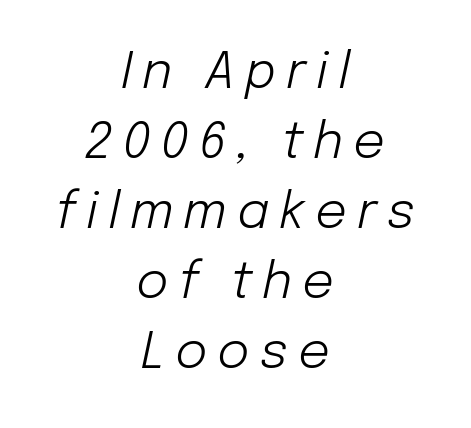
Q: Is the text bold? A: No.
Q: Is the text italic (slanted)? A: Yes, it leans right by about 12 degrees.
Q: Is the text underlined? A: No.
Q: How is the paragraph aligned? A: Centered.
Q: Is the spacing between letters normal or unusually wide? A: Unusually wide.
Q: Is the spacing between lines tight, normal or loose? A: Normal.
Q: Width (condensed, normal, or wide)? A: Normal.
Q: Stroke contrast? A: Low.
Q: x-height? A: Medium.
Q: Monospaced? A: No.
